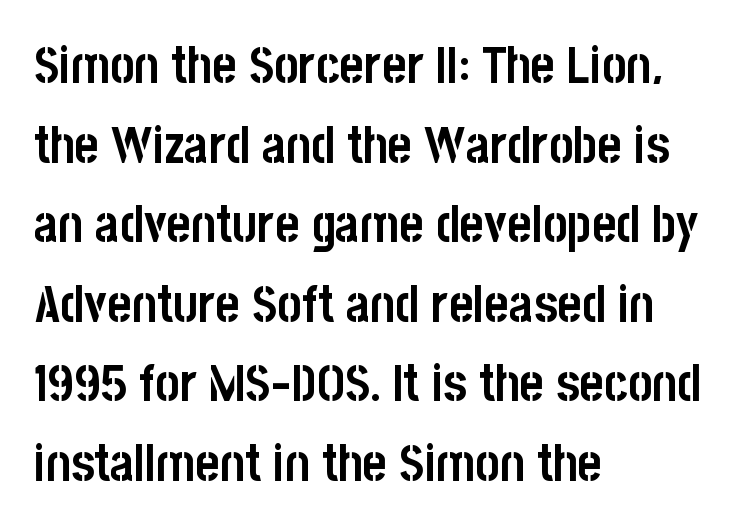
Q: Is the text bold? A: Yes.
Q: Is the text italic (slanted)? A: No, it is upright.
Q: Is the typeface a serif or a sans-serif typeface? A: Sans-serif.
Q: Is the text underlined? A: No.
Q: How is the paragraph aligned? A: Left-aligned.
Q: Is the spacing between letters normal or unusually wide? A: Normal.
Q: Is the spacing between lines tight, normal or loose? A: Normal.
Q: Width (condensed, normal, or wide)? A: Condensed.
Q: Stroke contrast? A: Low.
Q: x-height? A: Large.
Q: Monospaced? A: No.
